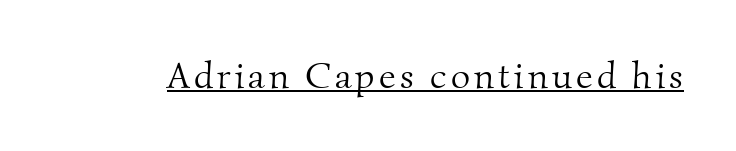
Q: Is the text bold? A: No.
Q: Is the typeface a serif or a sans-serif typeface? A: Serif.
Q: Is the text underlined? A: Yes.
Q: Width (condensed, normal, or wide)? A: Normal.
Q: Stroke contrast? A: Medium.
Q: x-height? A: Small.
Q: Monospaced? A: No.
